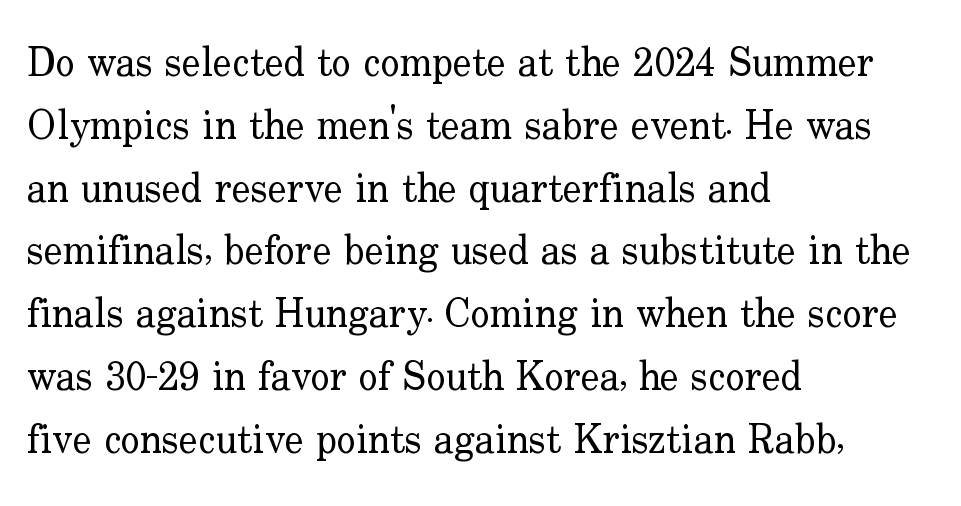
Q: Is the text bold? A: No.
Q: Is the text italic (slanted)? A: No, it is upright.
Q: Is the typeface a serif or a sans-serif typeface? A: Serif.
Q: Is the text underlined? A: No.
Q: How is the paragraph aligned? A: Left-aligned.
Q: Is the spacing between letters normal or unusually wide? A: Normal.
Q: Is the spacing between lines tight, normal or loose? A: Normal.
Q: Width (condensed, normal, or wide)? A: Normal.
Q: Stroke contrast? A: Low.
Q: x-height? A: Small.
Q: Monospaced? A: No.
